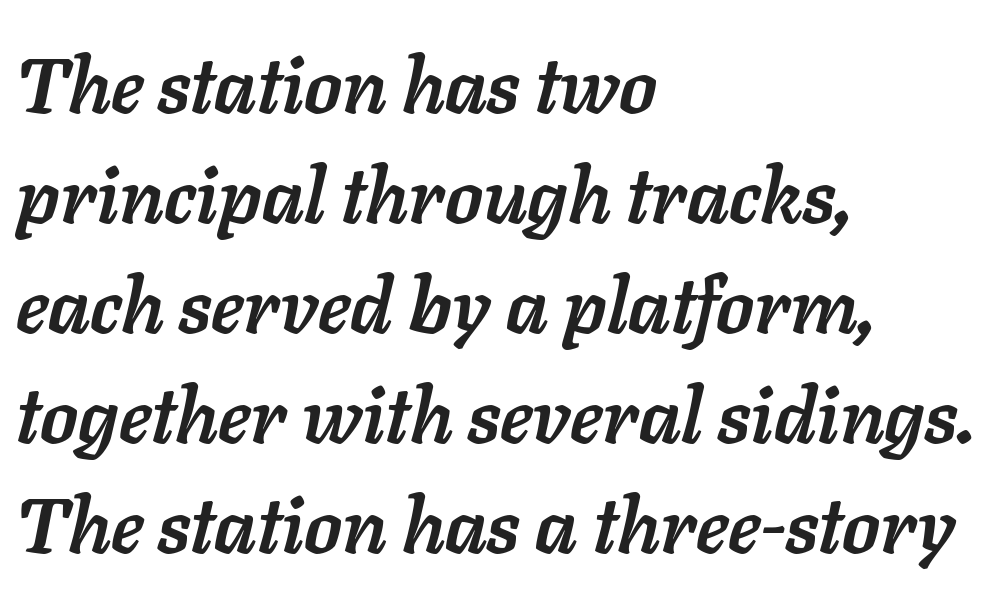
The image shows 77 px semibold type, italic (leaning right); set left-aligned, normal line spacing (1.43x), normal letter spacing, not underlined; low stroke contrast and a medium x-height.
